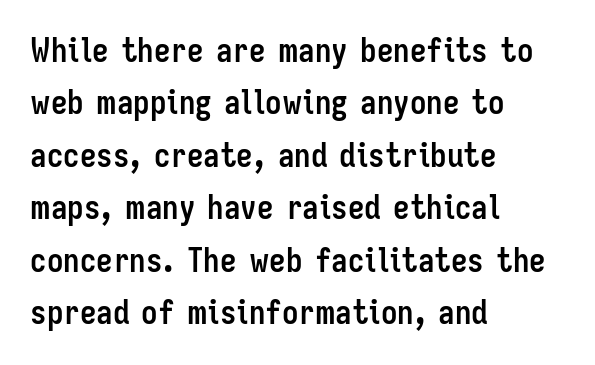
Q: Is the text bold? A: Yes.
Q: Is the text italic (slanted)? A: No, it is upright.
Q: Is the typeface a serif or a sans-serif typeface? A: Sans-serif.
Q: Is the text underlined? A: No.
Q: How is the paragraph aligned? A: Left-aligned.
Q: Is the spacing between letters normal or unusually wide? A: Normal.
Q: Is the spacing between lines tight, normal or loose? A: Normal.
Q: Width (condensed, normal, or wide)? A: Condensed.
Q: Stroke contrast? A: Low.
Q: x-height? A: Medium.
Q: Monospaced? A: No.
